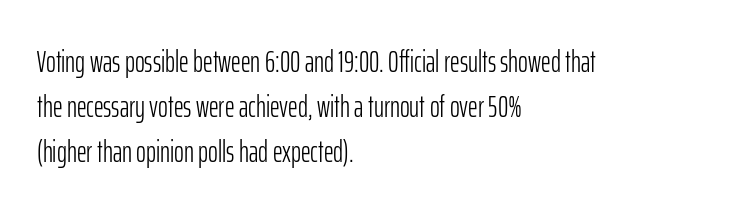
Q: Is the text bold? A: No.
Q: Is the text italic (slanted)? A: No, it is upright.
Q: Is the typeface a serif or a sans-serif typeface? A: Sans-serif.
Q: Is the text underlined? A: No.
Q: How is the paragraph aligned? A: Left-aligned.
Q: Is the spacing between letters normal or unusually wide? A: Normal.
Q: Is the spacing between lines tight, normal or loose? A: Normal.
Q: Width (condensed, normal, or wide)? A: Condensed.
Q: Stroke contrast? A: Low.
Q: x-height? A: Medium.
Q: Monospaced? A: No.
